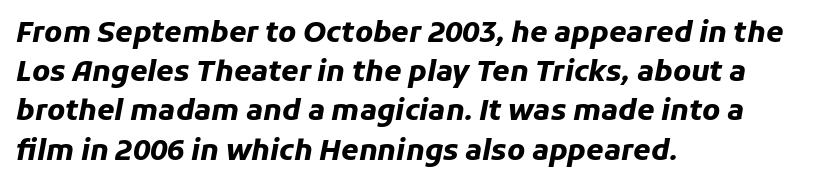
{"italic": "yes", "lean": "right", "slant_degrees": 11, "bold": "yes", "weight": "heavy", "width": "normal", "stroke_contrast": "low", "x_height": "medium", "monospaced": "no", "underline": "no", "align": "left", "line_spacing": "normal", "line_spacing_ratio": 1.4, "letter_spacing": "normal", "letter_spacing_em": 0.0, "glyph_px": 28}
